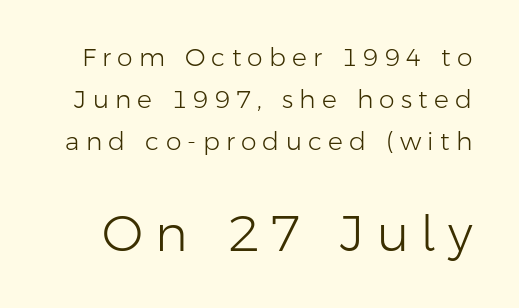
{"serif": "no", "italic": "no", "bold": "no", "weight": "light", "width": "normal", "stroke_contrast": "low", "x_height": "medium", "monospaced": "no", "underline": "no", "line_spacing": "normal", "line_spacing_ratio": 1.68, "letter_spacing": "wide", "letter_spacing_em": 0.25, "larger_block": "second", "size_ratio": 2.0, "glyph_px": 50}
